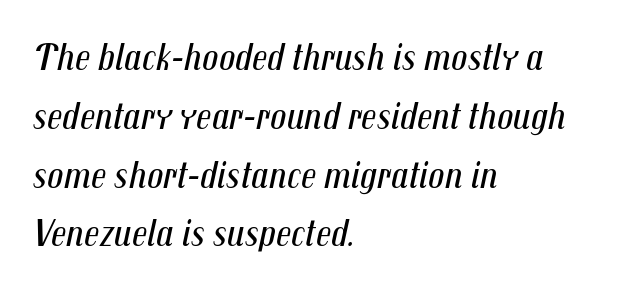
Q: Is the text bold? A: No.
Q: Is the text italic (slanted)? A: Yes, it leans right by about 12 degrees.
Q: Is the text underlined? A: No.
Q: How is the paragraph aligned? A: Left-aligned.
Q: Is the spacing between letters normal or unusually wide? A: Normal.
Q: Is the spacing between lines tight, normal or loose? A: Normal.
Q: Width (condensed, normal, or wide)? A: Condensed.
Q: Stroke contrast? A: Medium.
Q: x-height? A: Medium.
Q: Monospaced? A: No.
